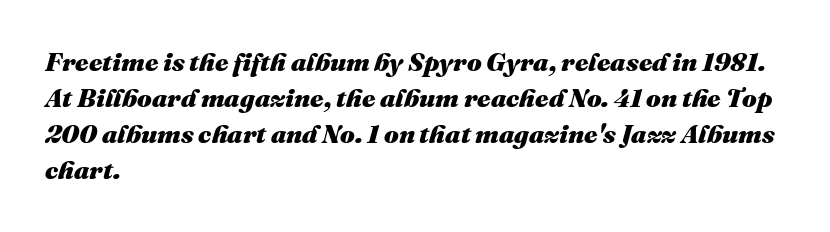
The image shows 26 px bold type, italic (leaning right); set left-aligned, normal line spacing (1.39x), normal letter spacing, not underlined.
